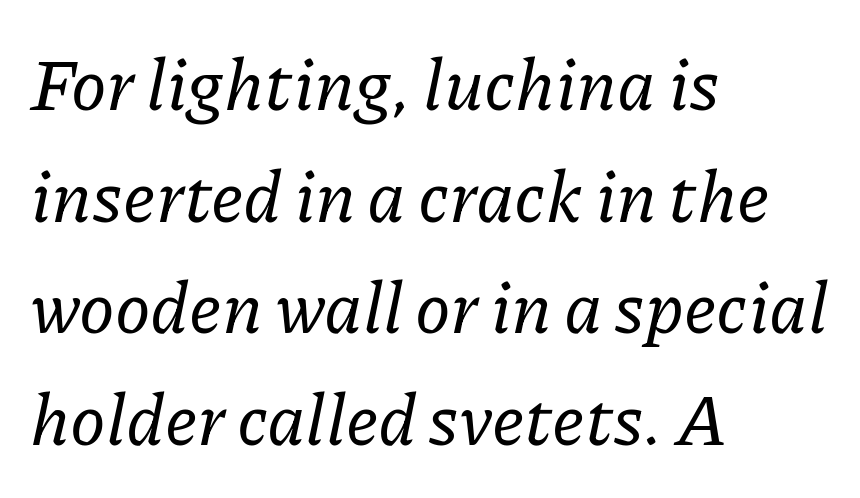
{"serif": "yes", "italic": "yes", "lean": "right", "slant_degrees": 11, "width": "normal", "stroke_contrast": "low", "x_height": "medium", "monospaced": "no", "underline": "no", "align": "left", "line_spacing": "normal", "line_spacing_ratio": 1.55, "letter_spacing": "normal", "letter_spacing_em": 0.0, "glyph_px": 72}
